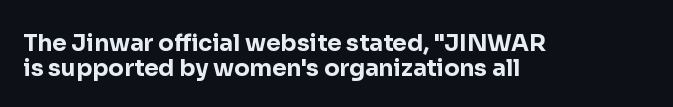
{"italic": "no", "bold": "yes", "underline": "no", "align": "left", "line_spacing": "tight", "line_spacing_ratio": 1.08, "letter_spacing": "normal", "letter_spacing_em": 0.0, "glyph_px": 23}
